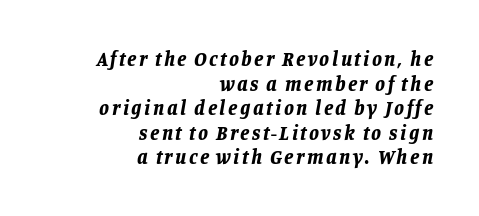
This rendering uses right alignment, leaving the left contour irregular. Observe the lean: these are italic letterforms. Glance below the letters and you will spot only blank space. The rendering uses a bold face; every stroke is thick and dark.
